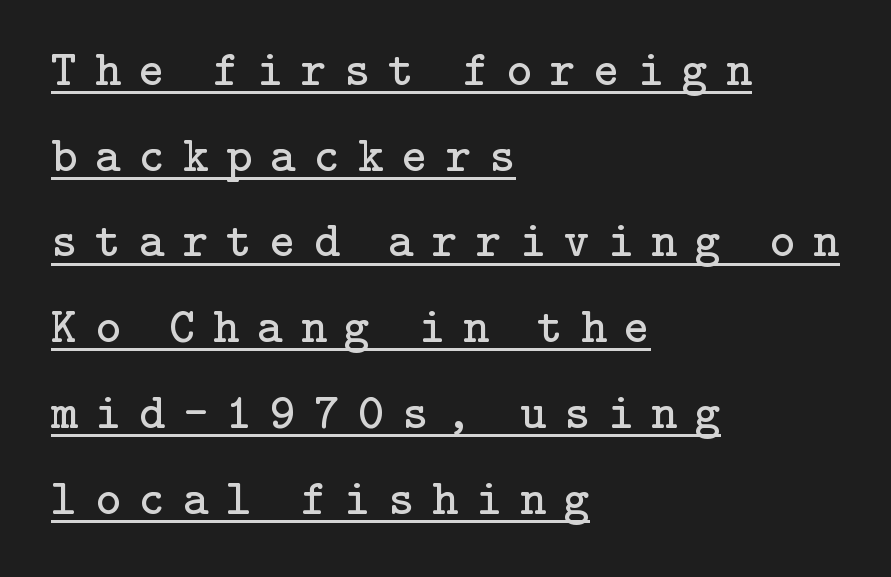
The image shows 49 px regular-weight serif type, upright; set left-aligned, line spacing 1.75x, unusually wide letter spacing (+0.37 em), underlined; low stroke contrast and a medium x-height.
